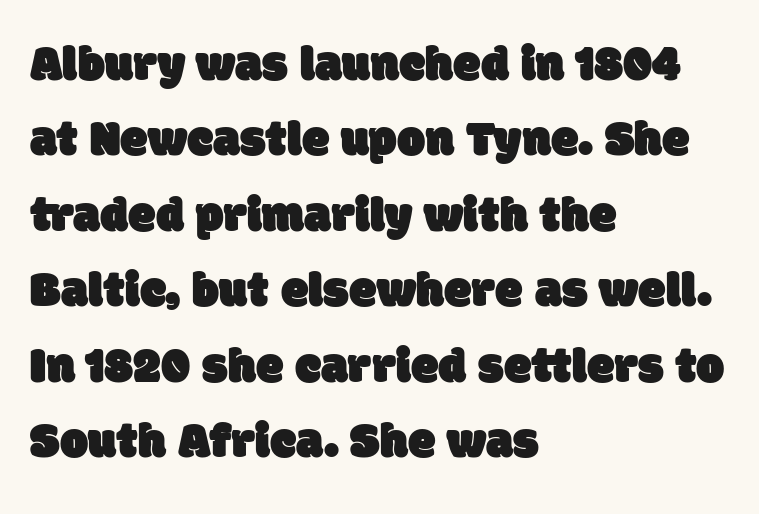
Character widths vary here, with narrow letters taking less room than wide ones. Serifs: no, the terminals of the letterforms are clean. The string is rendered with underlining switched off. Tracking value appears to be zero — textbook default spacing.
